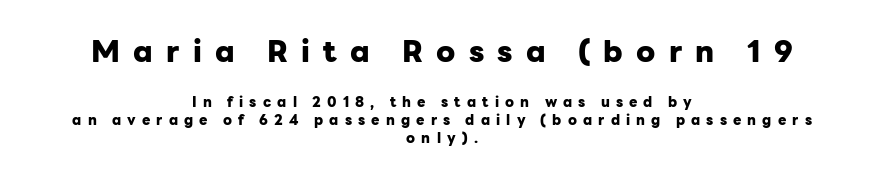
The letterforms stand isolated, each surrounded by extra space. A typesetter would mark this as roman, not italic. Each letter keeps its own natural width here, so spacing adapts to shape. Size contrast runs from large at the top to small at the bottom.
